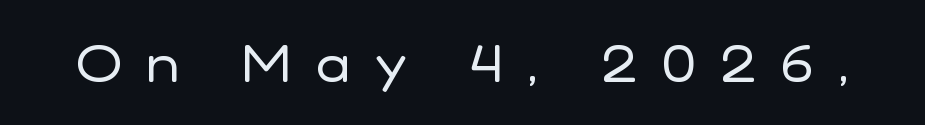
Q: Is the text bold? A: No.
Q: Is the text italic (slanted)? A: No, it is upright.
Q: Is the typeface a serif or a sans-serif typeface? A: Sans-serif.
Q: Is the text underlined? A: No.
Q: Is the spacing between letters normal or unusually wide? A: Unusually wide.
Q: Width (condensed, normal, or wide)? A: Normal.
Q: Stroke contrast? A: Low.
Q: x-height? A: Medium.
Q: Monospaced? A: No.
